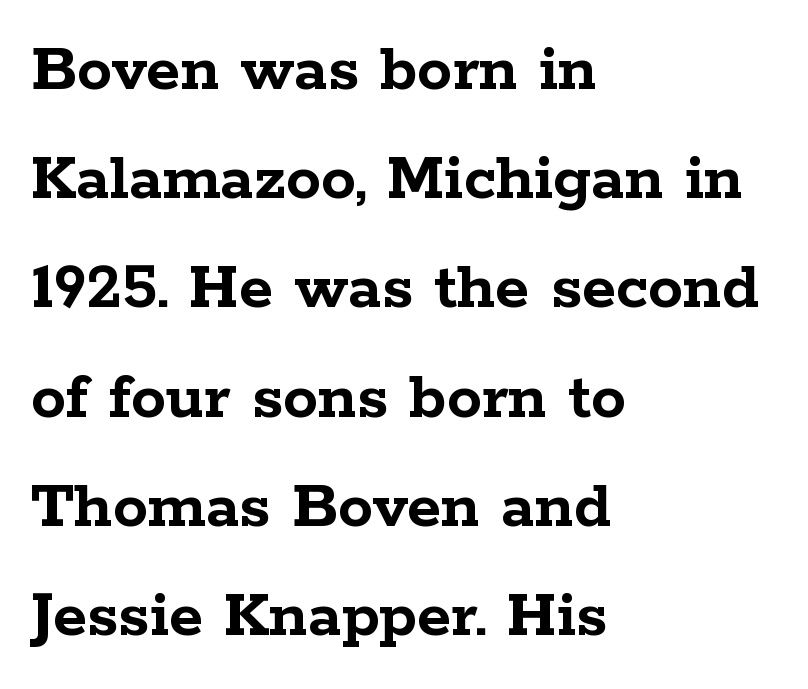
Q: Is the text bold? A: Yes.
Q: Is the text italic (slanted)? A: No, it is upright.
Q: Is the typeface a serif or a sans-serif typeface? A: Serif.
Q: Is the text underlined? A: No.
Q: How is the paragraph aligned? A: Left-aligned.
Q: Is the spacing between letters normal or unusually wide? A: Normal.
Q: Is the spacing between lines tight, normal or loose? A: Normal.
Q: Width (condensed, normal, or wide)? A: Wide.
Q: Stroke contrast? A: Low.
Q: x-height? A: Medium.
Q: Monospaced? A: No.
